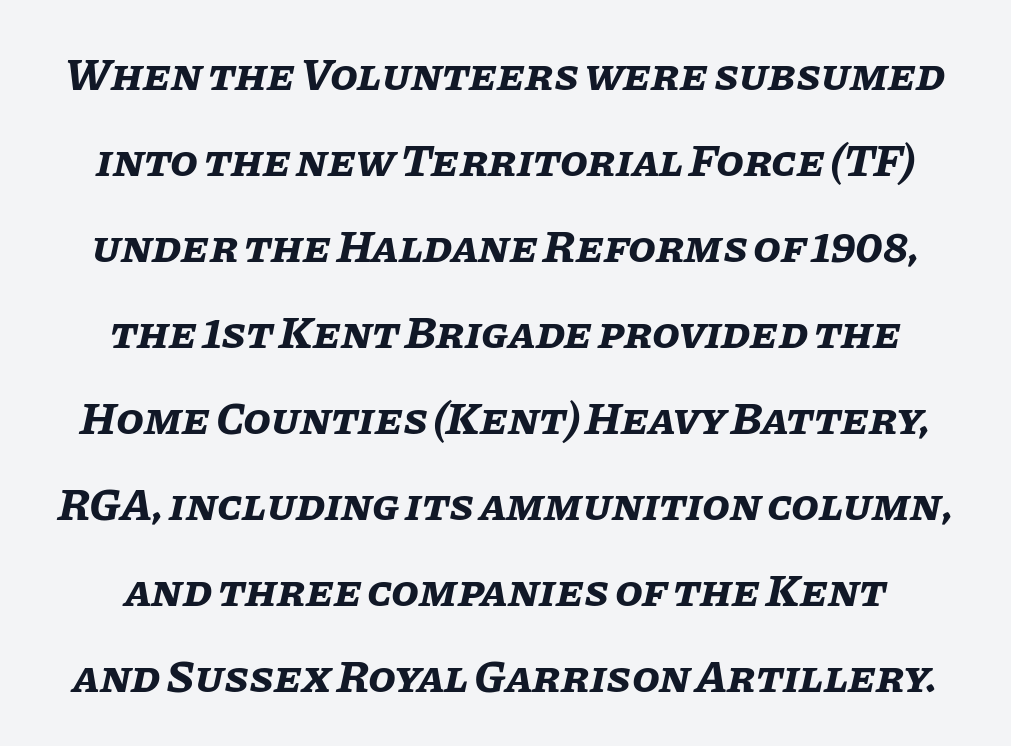
Q: Is the text bold? A: Yes.
Q: Is the text italic (slanted)? A: Yes, it leans right by about 11 degrees.
Q: Is the text underlined? A: No.
Q: How is the paragraph aligned? A: Centered.
Q: Is the spacing between letters normal or unusually wide? A: Normal.
Q: Is the spacing between lines tight, normal or loose? A: Loose.
Q: Width (condensed, normal, or wide)? A: Normal.
Q: Stroke contrast? A: Low.
Q: x-height? A: Large.
Q: Monospaced? A: No.
